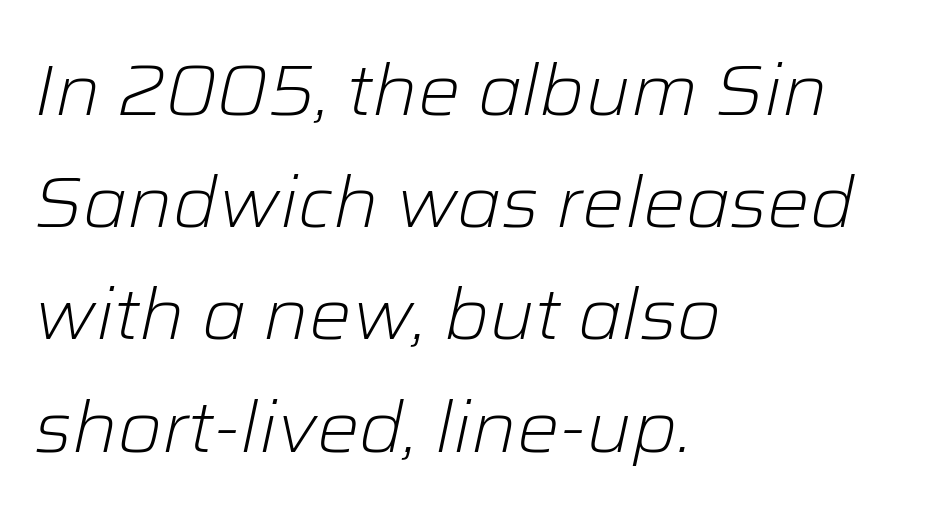
The image shows 71 px light type, italic (leaning right); set left-aligned, normal line spacing (1.58x), normal letter spacing, not underlined; low stroke contrast and a medium x-height.
